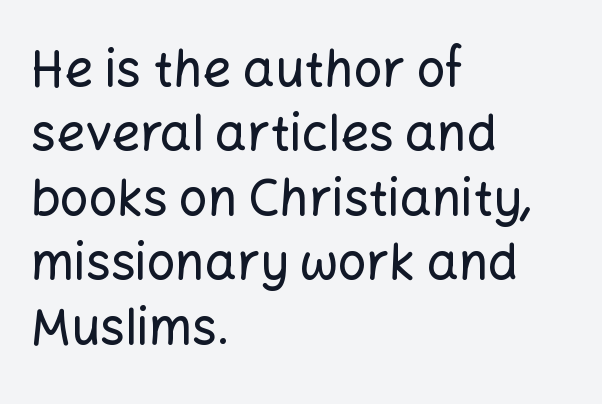
The image shows 50 px sans-serif type, upright; set left-aligned, normal line spacing (1.29x), normal letter spacing, not underlined; low stroke contrast and a medium x-height.
